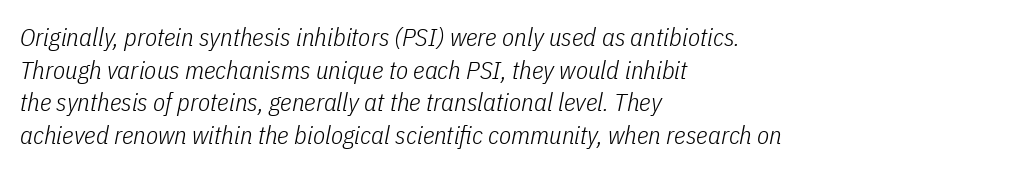
The words here are not underlined. Each word holds together tightly as a unit, with standard inter-letter gaps. Evenly set lines give the paragraph a standard silhouette. An italicized treatment has been applied to the whole sample.
